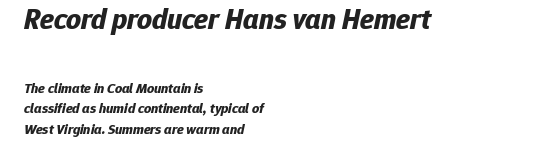
Emphasis-style slanted type is in use. Teacher's note: observe the even left margin — that is flush-left alignment. Note: larger setting up top, smaller setting below. Horizontal bands of white between lines are of average thickness. Each word holds together tightly as a unit, with standard inter-letter gaps. This rendering features lettering with no underline.
